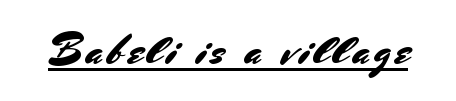
The image shows 43 px sans-serif type; set underlined; medium stroke contrast and a small x-height.
